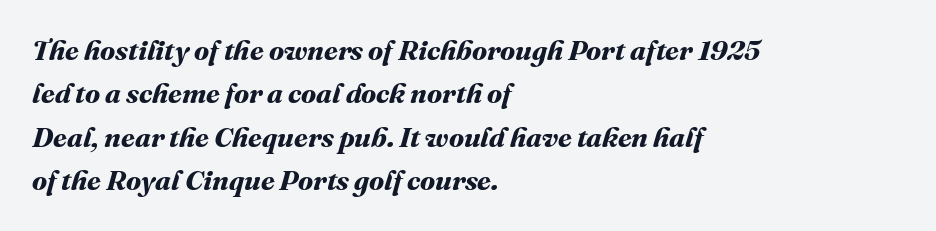
Q: Is the text bold? A: Yes.
Q: Is the text underlined? A: No.
Q: How is the paragraph aligned? A: Left-aligned.
Q: Is the spacing between letters normal or unusually wide? A: Normal.
Q: Is the spacing between lines tight, normal or loose? A: Normal.
Q: Width (condensed, normal, or wide)? A: Normal.
Q: Stroke contrast? A: Medium.
Q: x-height? A: Medium.
Q: Monospaced? A: No.
